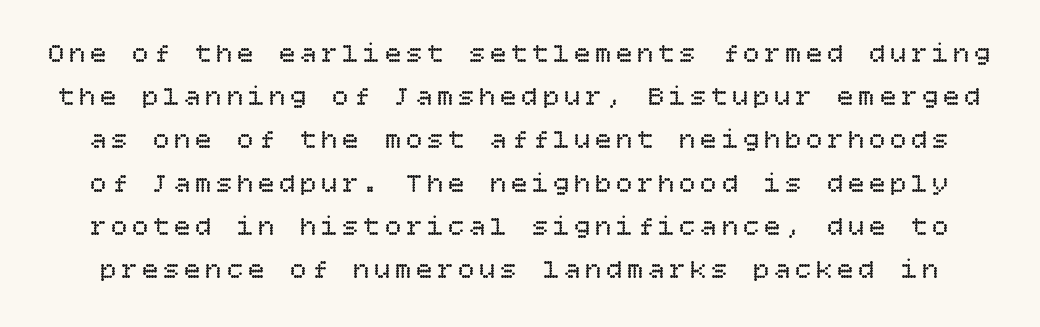
Stroke thickness stays within the range of a standard reading face or lighter. Tall strokes in this sample are plumb rather than angled. Vertically, the passage feels balanced, rows spaced as you'd expect. Words float on clear page, feet unadorned.
